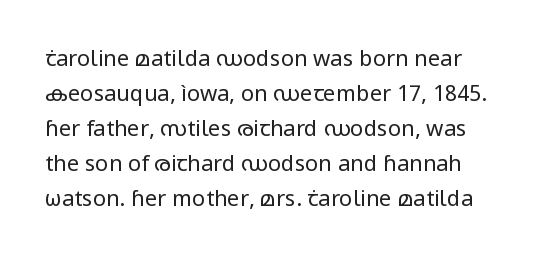
The image shows 22 px text type, upright; set normal line spacing (1.59x), normal letter spacing, not underlined.
